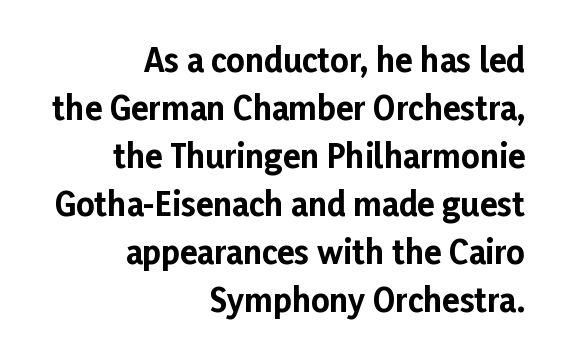
{"serif": "no", "italic": "no", "bold": "yes", "weight": "bold", "width": "normal", "stroke_contrast": "low", "x_height": "medium", "monospaced": "no", "underline": "no", "align": "right", "line_spacing": "normal", "line_spacing_ratio": 1.5, "letter_spacing": "normal", "letter_spacing_em": 0.0, "glyph_px": 32}
